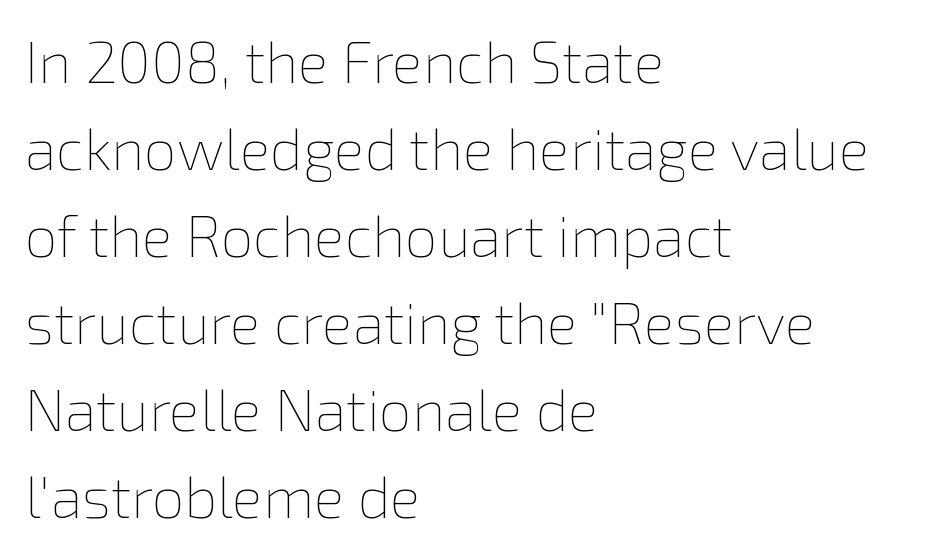
The type sits square on the baseline with zero lean. Character widths vary here, with narrow letters taking less room than wide ones. This block has exactly the height ordinary leading produces. Short note: letters normally spaced. Decoration check: the copy has no underline.
